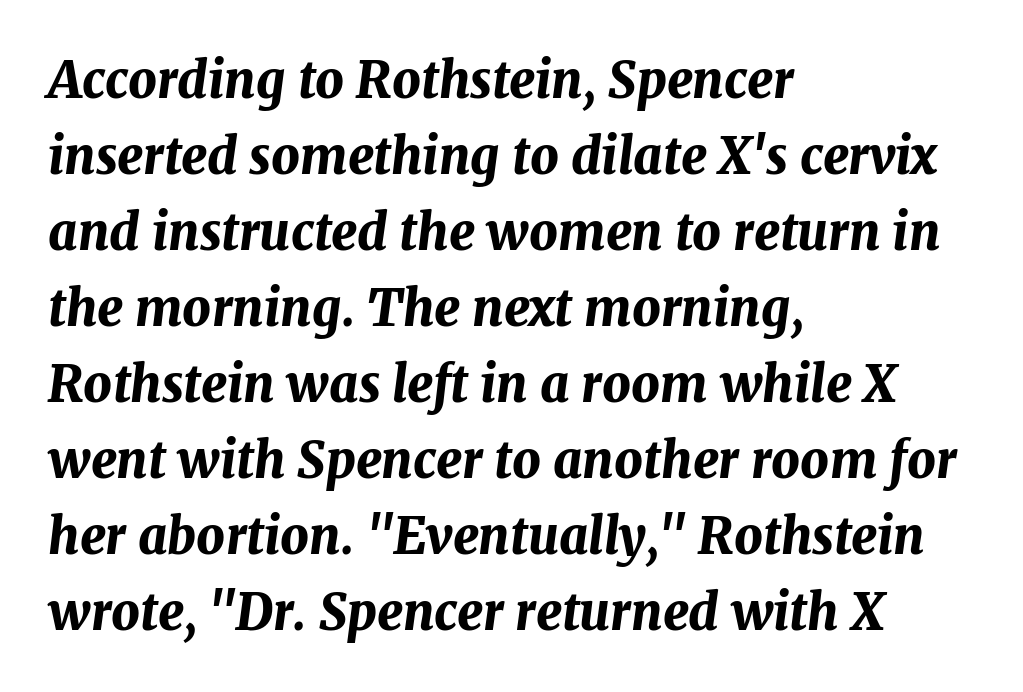
Q: Is the text bold? A: Yes.
Q: Is the text italic (slanted)? A: Yes, it leans right by about 7 degrees.
Q: Is the text underlined? A: No.
Q: How is the paragraph aligned? A: Left-aligned.
Q: Is the spacing between letters normal or unusually wide? A: Normal.
Q: Is the spacing between lines tight, normal or loose? A: Normal.
Q: Width (condensed, normal, or wide)? A: Normal.
Q: Stroke contrast? A: Medium.
Q: x-height? A: Medium.
Q: Monospaced? A: No.
